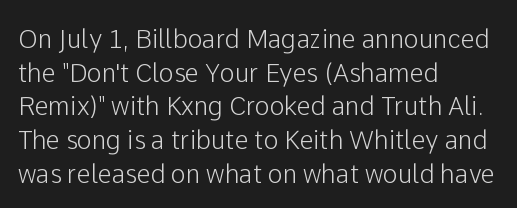
Caption: multi-line text, flush left, ragged right. The font's upright variant was chosen for this text. What stands out about the letter spacing? Nothing — it is the standard amount. Has an underline been added? It has not. This block has exactly the height ordinary leading produces.
